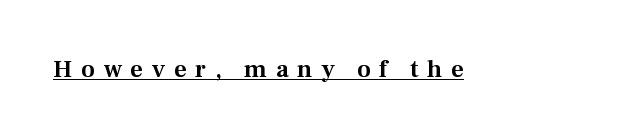
Glance below the letters and you will spot a drawn line. Is the letter spacing exaggerated? Yes — the characters are pushed far apart. Unlike italic type, these characters show no tilt at all.
